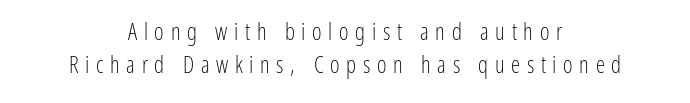
{"italic": "no", "bold": "no", "underline": "no", "align": "center", "line_spacing": "normal", "line_spacing_ratio": 1.44, "letter_spacing": "wide", "letter_spacing_em": 0.29, "glyph_px": 23}
